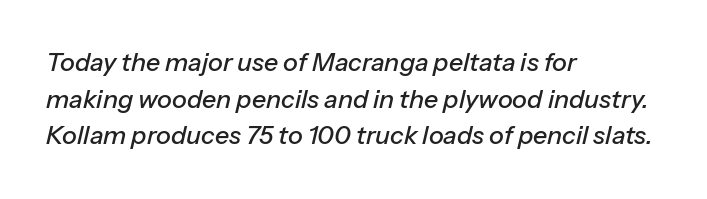
{"italic": "yes", "lean": "right", "slant_degrees": 13, "underline": "no", "align": "left", "line_spacing": "normal", "line_spacing_ratio": 1.47, "letter_spacing": "normal", "letter_spacing_em": 0.0, "glyph_px": 25}
